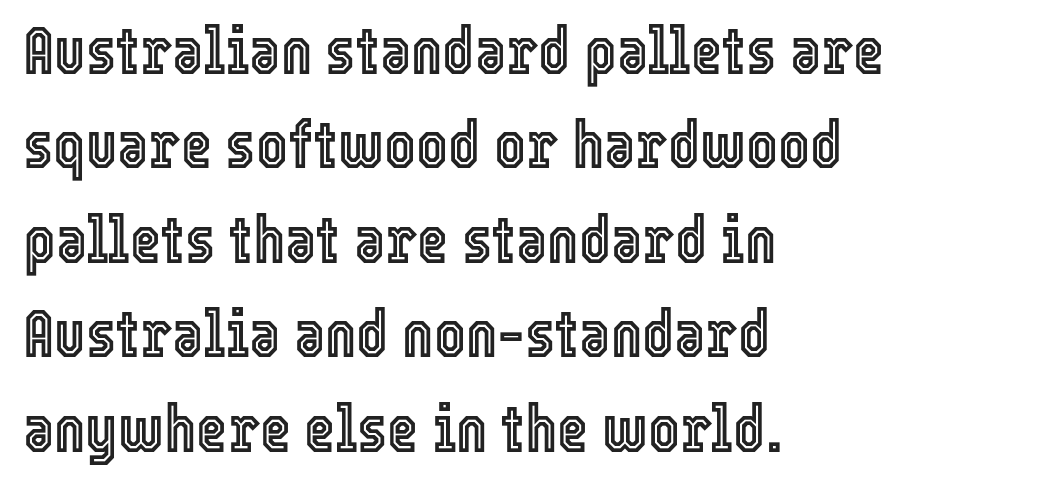
Q: Is the text italic (slanted)? A: No, it is upright.
Q: Is the text underlined? A: No.
Q: How is the paragraph aligned? A: Left-aligned.
Q: Is the spacing between letters normal or unusually wide? A: Normal.
Q: Is the spacing between lines tight, normal or loose? A: Normal.
Q: Width (condensed, normal, or wide)? A: Condensed.
Q: x-height? A: Medium.
Q: Monospaced? A: No.
